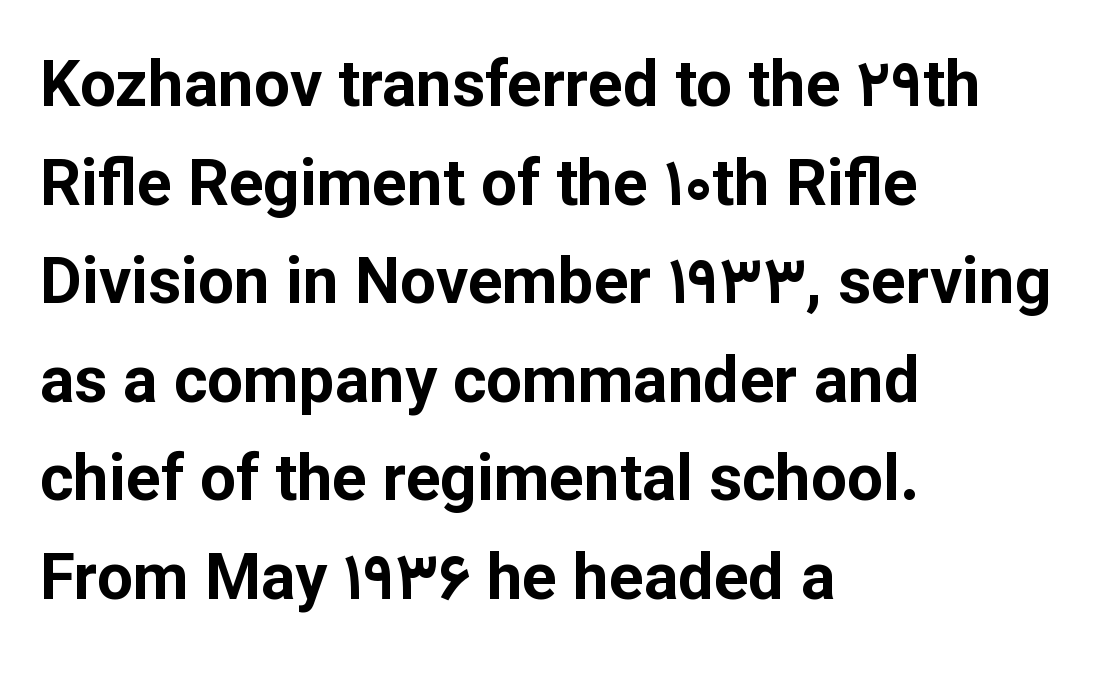
Typographically, this falls in the sans-serif category. Rendered with straight, roman letterforms. The rendering keeps characters at their native spacing. Note the varied advance widths — an 'i' is clearly narrower than an 'm'. Heft: maximum for text — a bold.
